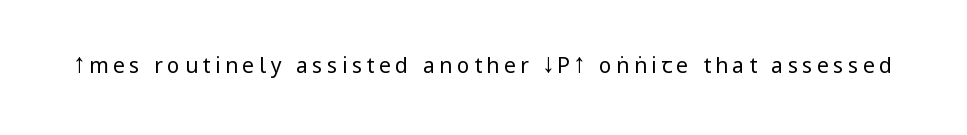
Is there any slant? The stems are plumb. This is not heavy type; no bold has been used. Someone cranked the tracking dial way up on this one. Descenders are the only things crossing below the line.
